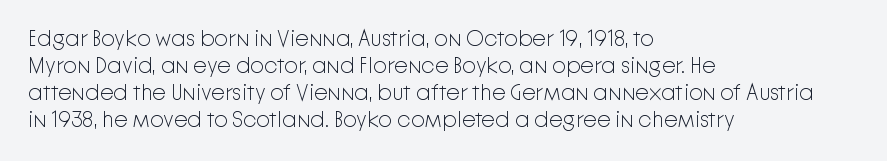
Beneath every word, the page is bare. The lettering holds an erect, upright posture throughout. Caption: face not bold, strokes unweighted. The gaps between neighbouring characters are ordinary and unremarkable.
